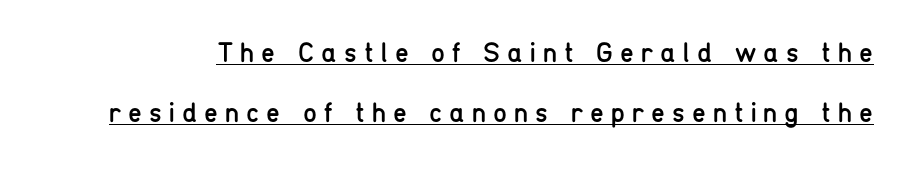
The image shows 28 px regular-weight, condensed sans-serif type, upright; set loose line spacing (2.14x), unusually wide letter spacing (+0.25 em), underlined; low stroke contrast and a medium x-height.
